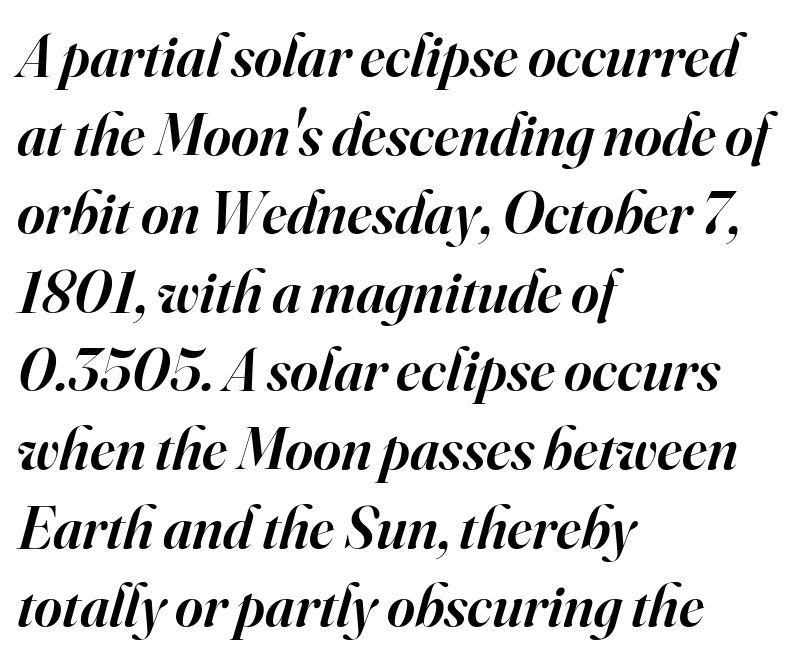
{"serif": "yes", "italic": "yes", "lean": "right", "slant_degrees": 16, "bold": "semi", "weight": "semibold", "width": "normal", "stroke_contrast": "high", "x_height": "small", "monospaced": "no", "underline": "no", "align": "left", "line_spacing": "normal", "line_spacing_ratio": 1.31, "letter_spacing": "normal", "letter_spacing_em": 0.0, "glyph_px": 60}
